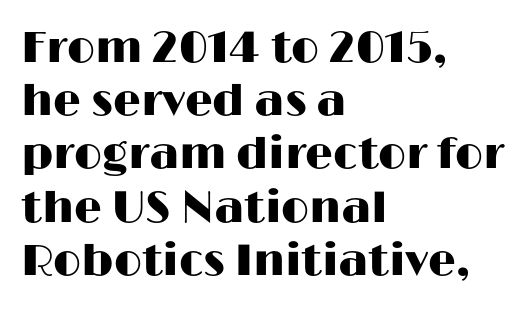
Nothing unusual about the tracking: characters are spaced as the font intends. Underlining? Definitely not there. Note the varied advance widths — an 'i' is clearly narrower than an 'm'. Left-aligned paragraph, ragged on the right. When letters stand straight like this, we call the style roman or upright.
